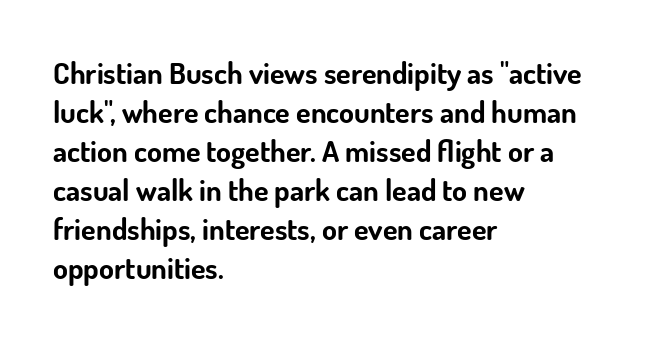
Q: Is the text bold? A: Yes.
Q: Is the text italic (slanted)? A: No, it is upright.
Q: Is the typeface a serif or a sans-serif typeface? A: Sans-serif.
Q: Is the text underlined? A: No.
Q: How is the paragraph aligned? A: Left-aligned.
Q: Is the spacing between letters normal or unusually wide? A: Normal.
Q: Is the spacing between lines tight, normal or loose? A: Normal.
Q: Width (condensed, normal, or wide)? A: Normal.
Q: Stroke contrast? A: Low.
Q: x-height? A: Small.
Q: Monospaced? A: No.
